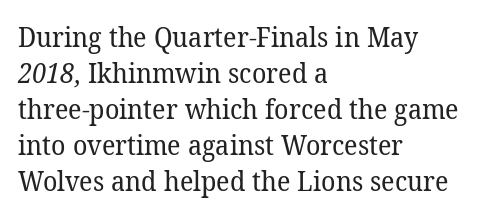
The image shows 27 px text type; set left-aligned, normal line spacing (1.33x), normal letter spacing, not underlined.
